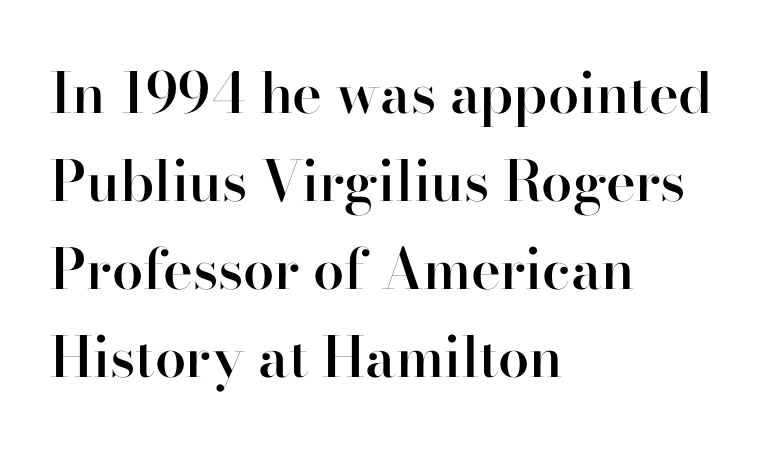
{"serif": "yes", "italic": "no", "bold": "semi", "weight": "semibold", "width": "normal", "stroke_contrast": "high", "x_height": "small", "monospaced": "no", "underline": "no", "align": "left", "line_spacing": "normal", "line_spacing_ratio": 1.57, "letter_spacing": "normal", "letter_spacing_em": 0.0, "glyph_px": 56}
